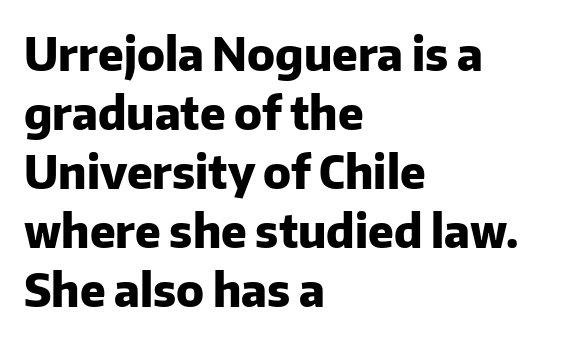
Horizontal alignment here is leftward, the default for most running prose. The passage shown is emphatically bold. This is sans-serif lettering, the kind often seen on screens and signage. Is this a fixed-width face? No — the glyphs have proportional, varying widths. How are the letters spaced? Ordinarily, with no added tracking.
